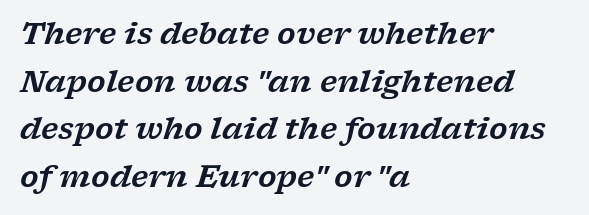
Q: Is the text italic (slanted)? A: Yes, it leans right by about 17 degrees.
Q: Is the typeface a serif or a sans-serif typeface? A: Serif.
Q: Is the text underlined? A: No.
Q: How is the paragraph aligned? A: Left-aligned.
Q: Is the spacing between letters normal or unusually wide? A: Normal.
Q: Is the spacing between lines tight, normal or loose? A: Normal.
Q: Width (condensed, normal, or wide)? A: Wide.
Q: Stroke contrast? A: Low.
Q: x-height? A: Medium.
Q: Monospaced? A: No.
